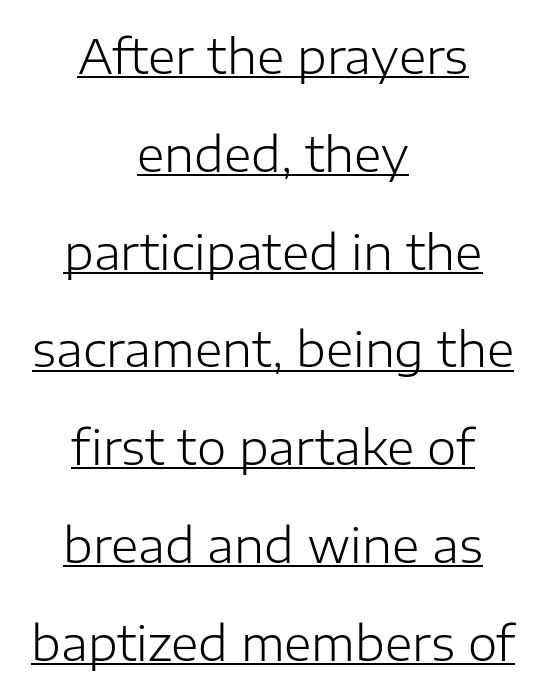
{"serif": "no", "italic": "no", "bold": "no", "weight": "light", "width": "normal", "stroke_contrast": "low", "x_height": "medium", "monospaced": "no", "underline": "yes", "align": "center", "line_spacing": "loose", "line_spacing_ratio": 2.08, "letter_spacing": "normal", "letter_spacing_em": 0.0, "glyph_px": 47}
